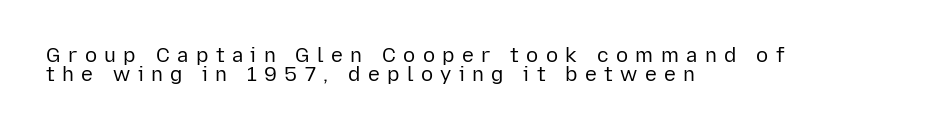
No italicization has been applied; the sample stays upright. Bold? No — there's no thickening of the strokes. Quick note: interline space is minimal. Plain, unruled lines of type. Caption: multi-line text, flush left, ragged right. A typesetter would call this heavily tracked-out type.
